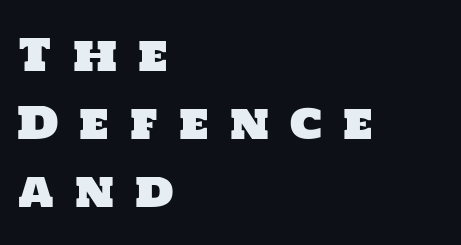
The image shows 44 px sans-serif type; set left-aligned, normal line spacing (1.55x), unusually wide letter spacing (+0.48 em), not underlined; low stroke contrast and a large x-height.
